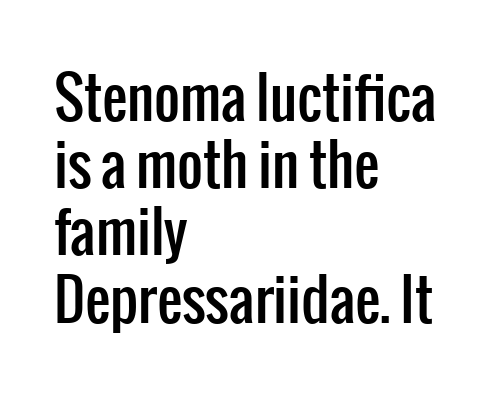
{"serif": "no", "italic": "no", "width": "condensed", "stroke_contrast": "low", "x_height": "medium", "monospaced": "no", "underline": "no", "align": "left", "line_spacing_ratio": 1.2, "letter_spacing": "normal", "letter_spacing_em": 0.0, "glyph_px": 56}
